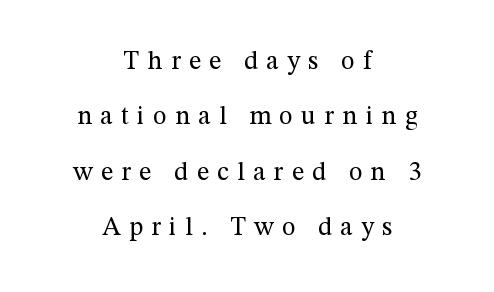
{"italic": "no", "bold": "no", "underline": "no", "align": "center", "line_spacing": "loose", "line_spacing_ratio": 2.13, "letter_spacing": "wide", "letter_spacing_em": 0.32, "glyph_px": 26}
